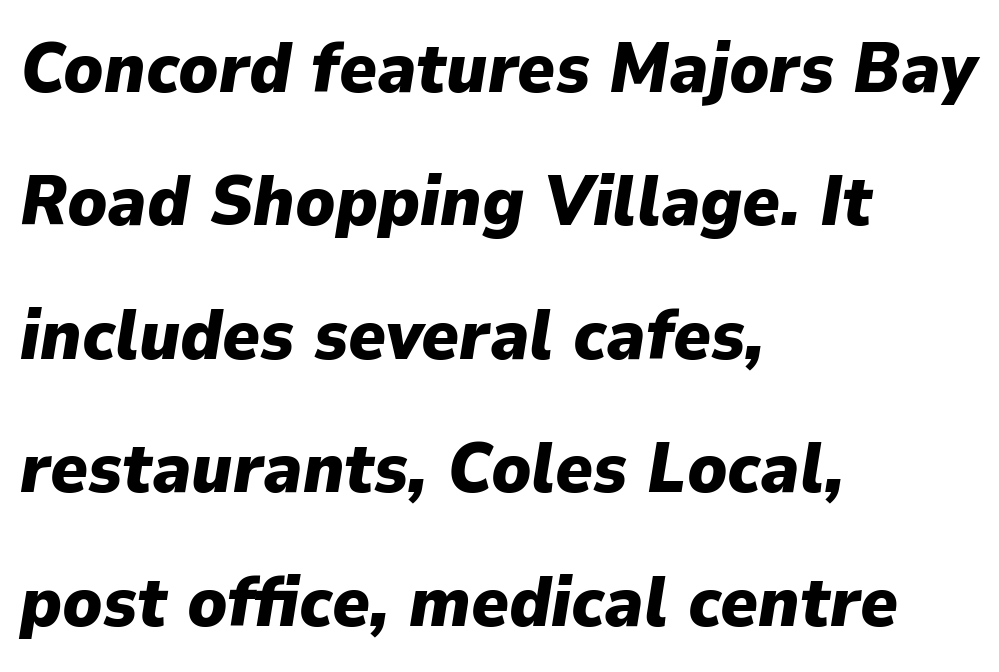
A typesetter would call this proportional, since set widths differ per character. Check the space under the baseline: it is left empty. Observe the ordinary spacing: letters are neighbours, not strangers. The axis of the letterforms is tilted away from vertical. Where is the straight margin? On the left. Plenty of ink on the page — the face is bold.
